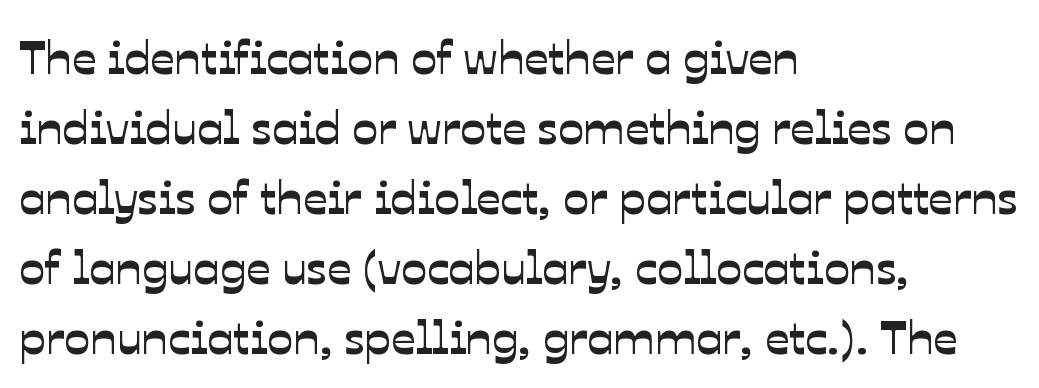
The image shows 48 px sans-serif type; set left-aligned, normal line spacing (1.46x), normal letter spacing, not underlined; low stroke contrast and a medium x-height.
